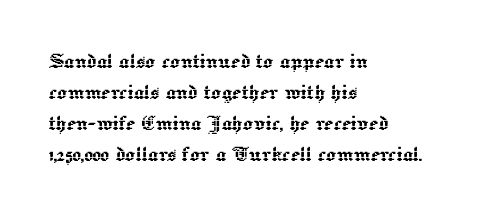
Q: Is the text italic (slanted)? A: No, it is upright.
Q: Is the text underlined? A: No.
Q: How is the paragraph aligned? A: Left-aligned.
Q: Is the spacing between letters normal or unusually wide? A: Normal.
